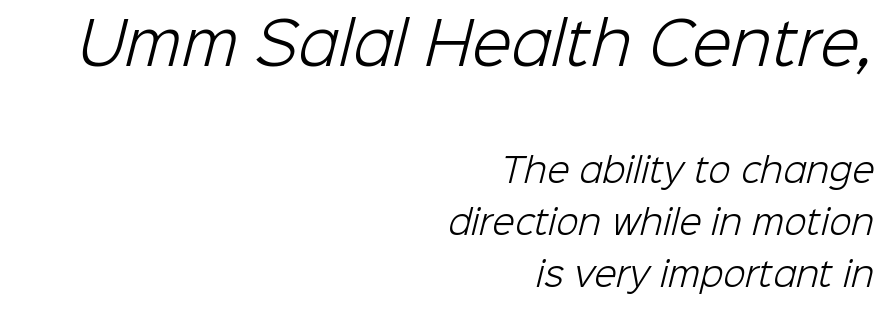
Clear beneath every line of the passage. I'd call this a sans setting — the letters go barefoot. Here the designer chose a conventional face with non-uniform glyph widths. Students, note that the glyphs here touch the page at normal intervals. Casual observation: everything's shoved over to the right.
